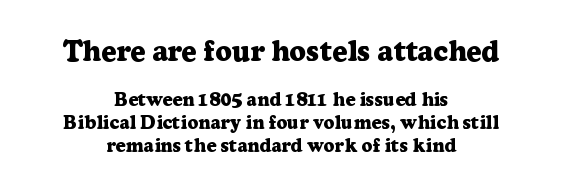
The lines are quadded center. Looks like regular typesetting: each glyph gets only the width it needs. Look at the bottom of the vertical strokes: they flare into serifs here. What weight is shown? A full bold with thick strokes. Vertical strokes here are truly vertical. The letters sit at their default tracking, neither squeezed nor spread.
